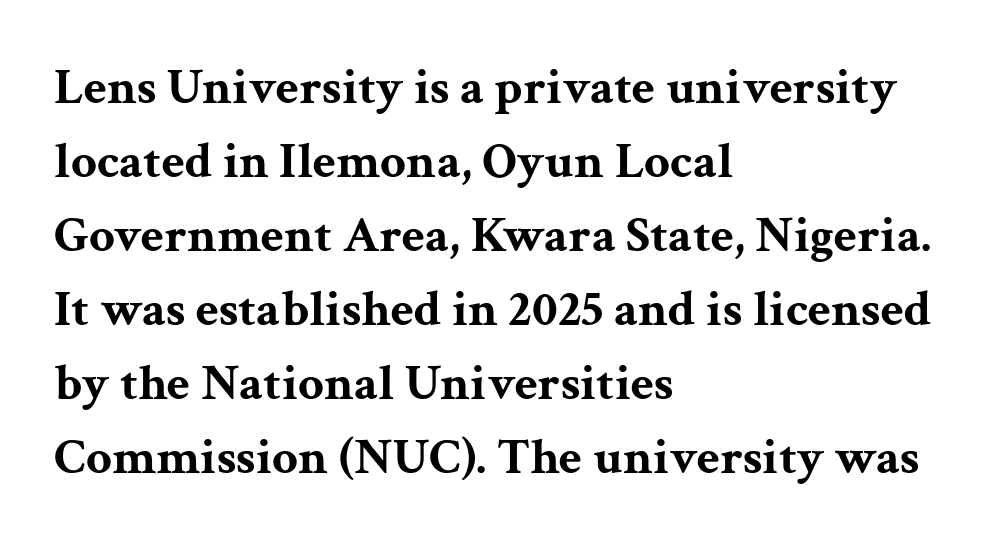
The image shows 51 px bold, wide serif type, upright; set left-aligned, normal line spacing (1.45x), normal letter spacing, not underlined; medium stroke contrast and a medium x-height.
